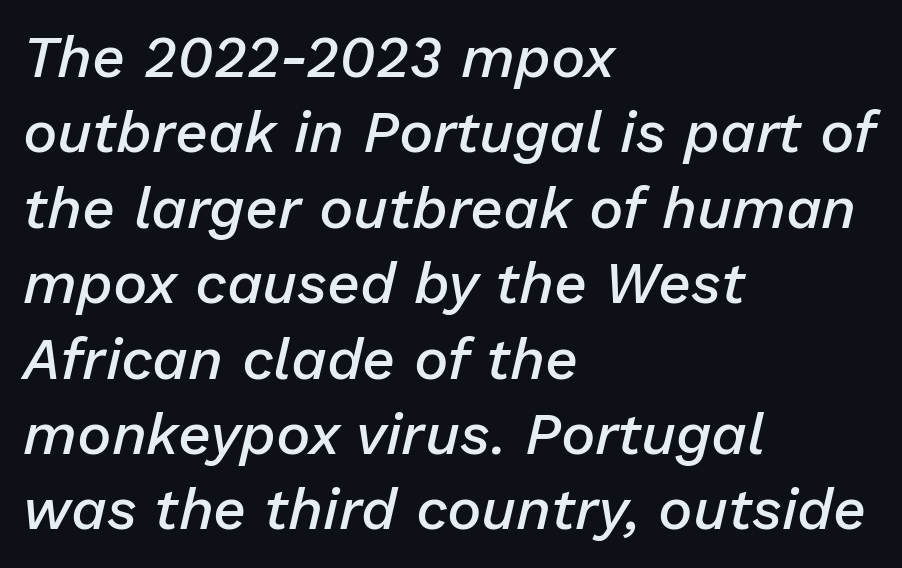
Q: Is the text bold? A: Semi-bold.
Q: Is the text italic (slanted)? A: Yes, it leans right by about 13 degrees.
Q: Is the text underlined? A: No.
Q: How is the paragraph aligned? A: Left-aligned.
Q: Is the spacing between letters normal or unusually wide? A: Normal.
Q: Is the spacing between lines tight, normal or loose? A: Normal.
Q: Width (condensed, normal, or wide)? A: Normal.
Q: Stroke contrast? A: Low.
Q: x-height? A: Medium.
Q: Monospaced? A: No.
